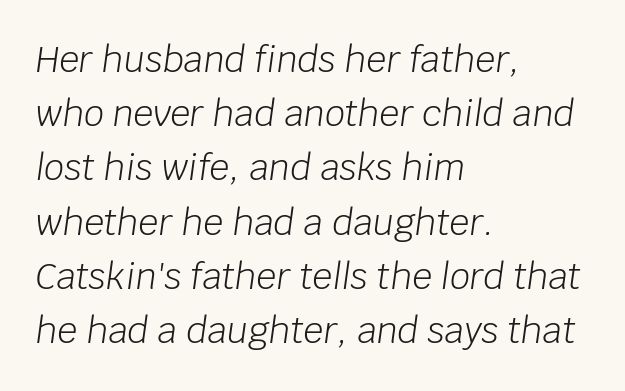
{"italic": "yes", "lean": "right", "slant_degrees": 8, "bold": "no", "weight": "light", "width": "normal", "stroke_contrast": "low", "x_height": "large", "monospaced": "no", "underline": "no", "align": "left", "line_spacing": "normal", "line_spacing_ratio": 1.55, "letter_spacing": "normal", "letter_spacing_em": 0.0, "glyph_px": 35}
